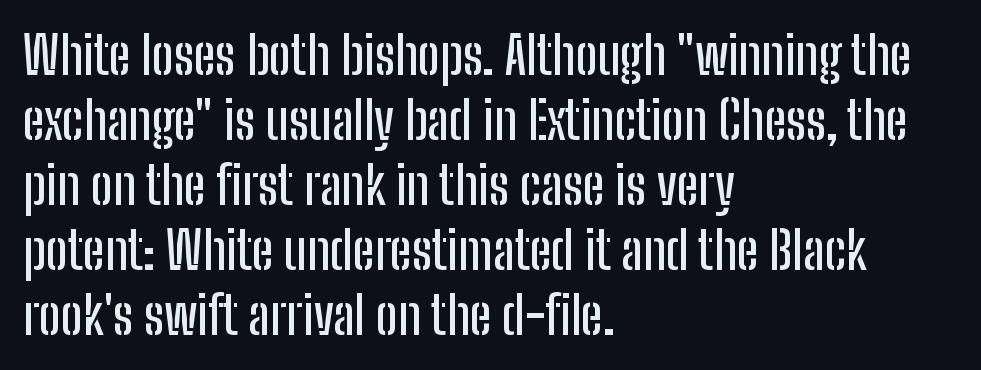
The face used here is a sans, in the tradition of grotesques and geometrics. Tracking value appears to be zero — textbook default spacing. Leading matches the norm, producing a regular column. Words float on clear page, feet unadorned. Spacing verdict: proportional, widths tailored to each character. Alignment: flush left.
